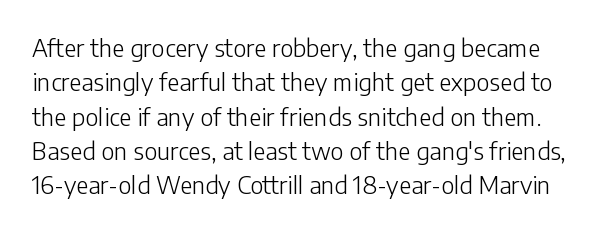
{"italic": "no", "bold": "no", "underline": "no", "line_spacing": "normal", "line_spacing_ratio": 1.43, "letter_spacing": "normal", "letter_spacing_em": 0.0, "glyph_px": 24}
